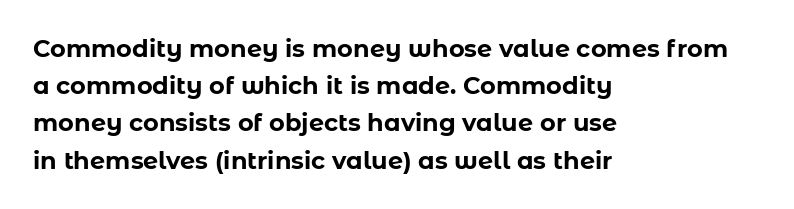
Q: Is the text bold? A: Yes.
Q: Is the text italic (slanted)? A: No, it is upright.
Q: Is the text underlined? A: No.
Q: How is the paragraph aligned? A: Left-aligned.
Q: Is the spacing between letters normal or unusually wide? A: Normal.
Q: Is the spacing between lines tight, normal or loose? A: Normal.
